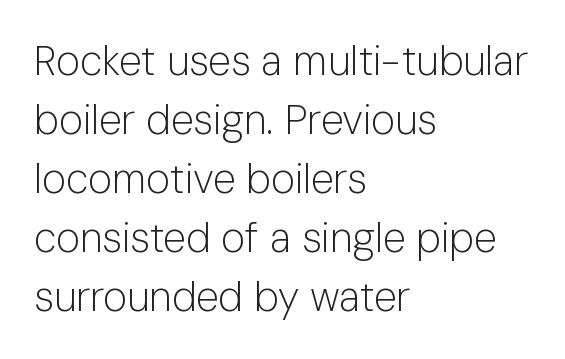
The image shows 41 px light sans-serif type, upright; set left-aligned, normal line spacing (1.44x), normal letter spacing, not underlined; low stroke contrast and a medium x-height.
